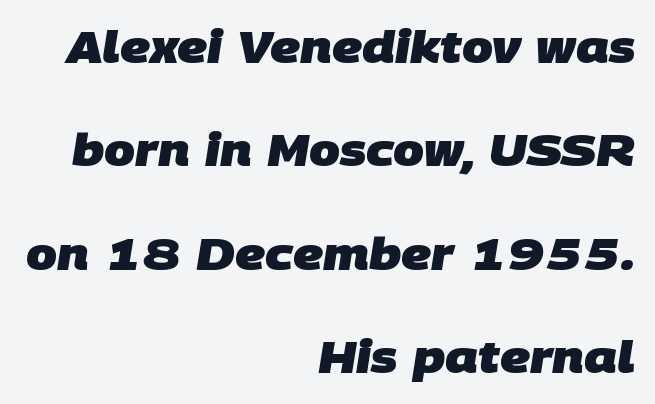
The image shows 44 px heavy sans-serif type; set right-aligned, loose line spacing (2.35x), normal letter spacing, not underlined; low stroke contrast and a large x-height.
